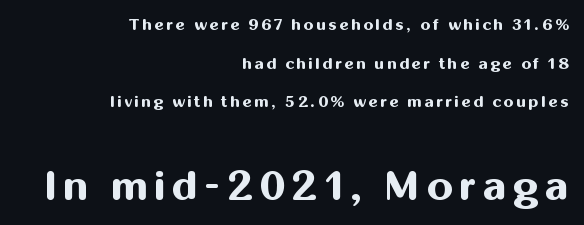
Q: Is the text bold? A: Yes.
Q: Is the text italic (slanted)? A: No, it is upright.
Q: Is the typeface a serif or a sans-serif typeface? A: Sans-serif.
Q: Is the text underlined? A: No.
Q: How is the paragraph aligned? A: Right-aligned.
Q: Is the spacing between lines tight, normal or loose? A: Loose.
Q: Which block of text is set in a larger size, the first (top) or the second (bottom)? A: The second (bottom) one.
Q: Width (condensed, normal, or wide)? A: Normal.
Q: Stroke contrast? A: Medium.
Q: x-height? A: Medium.
Q: Monospaced? A: No.
